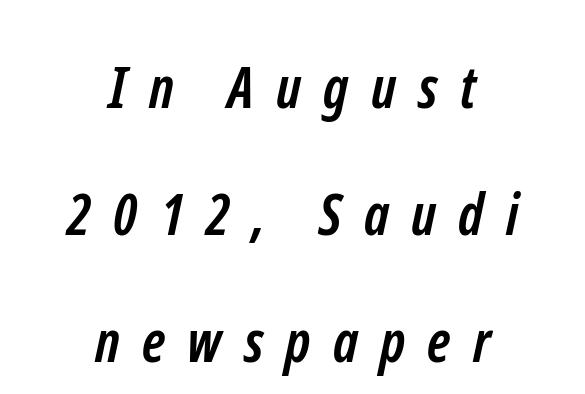
The image shows 57 px semibold, condensed sans-serif type; set centered, loose line spacing (2.23x), unusually wide letter spacing (+0.39 em), not underlined; low stroke contrast and a medium x-height.
